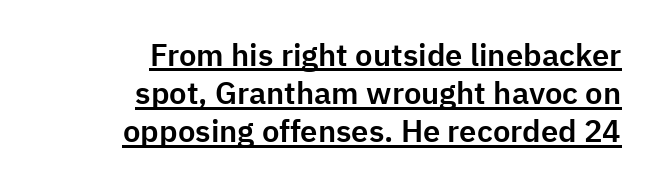
The image shows 31 px sans-serif type, upright; set right-aligned, line spacing 1.23x, normal letter spacing, underlined; low stroke contrast and a medium x-height.
